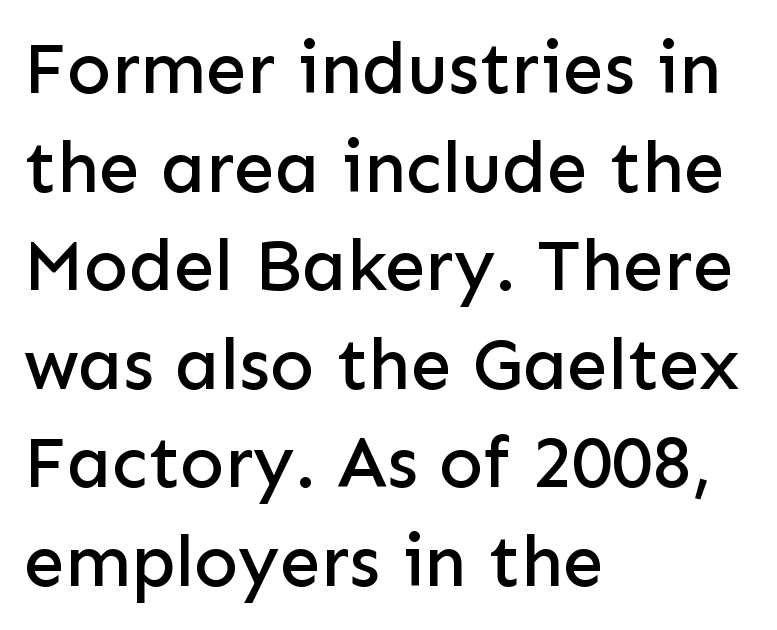
The rag falls on the right side of this text block. Quick note: interline space is typical. These lines are composed in type without serifs. These lines were composed using upright roman letters. Each letter keeps its own natural width here, so spacing adapts to shape.
